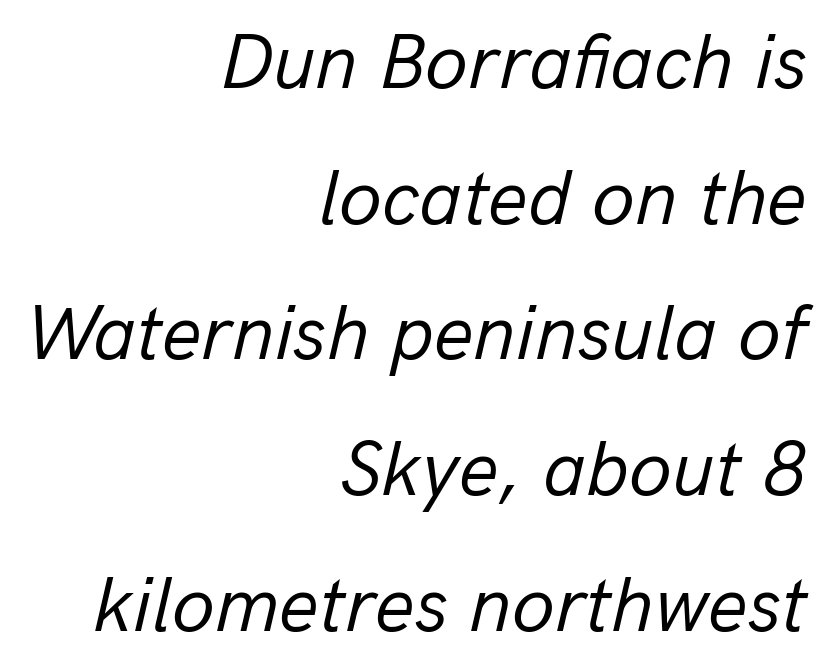
Plain, unruled lines of type. Do the characters align in a grid? No, the font is proportional. The text carries the slant typical of an italic or oblique font. Alignment: flush right.
